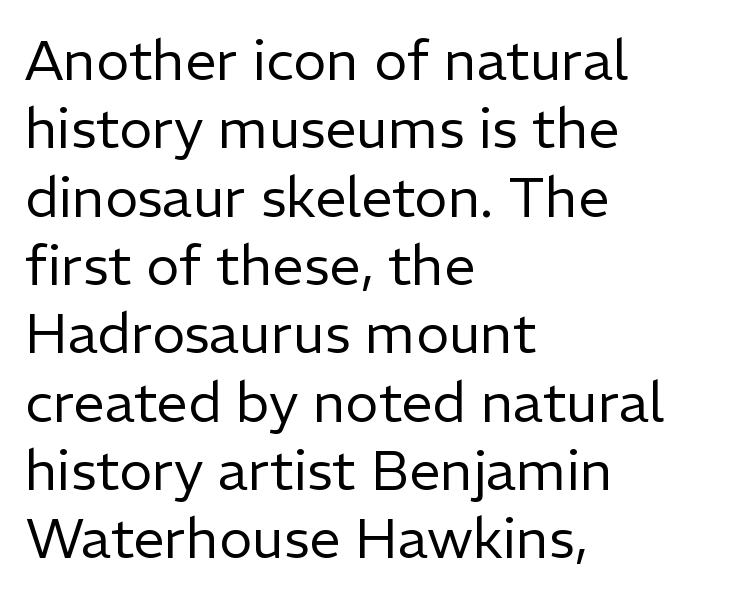
{"serif": "no", "italic": "no", "bold": "no", "weight": "regular", "width": "normal", "stroke_contrast": "low", "x_height": "medium", "monospaced": "no", "underline": "no", "align": "left", "line_spacing_ratio": 1.22, "letter_spacing": "normal", "letter_spacing_em": 0.0, "glyph_px": 56}
